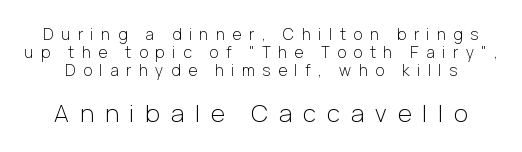
Q: Is the text bold? A: No.
Q: Is the text italic (slanted)? A: No, it is upright.
Q: Is the text underlined? A: No.
Q: Is the spacing between letters normal or unusually wide? A: Unusually wide.
Q: Is the spacing between lines tight, normal or loose? A: Tight.
Q: Which block of text is set in a larger size, the first (top) or the second (bottom)? A: The second (bottom) one.
